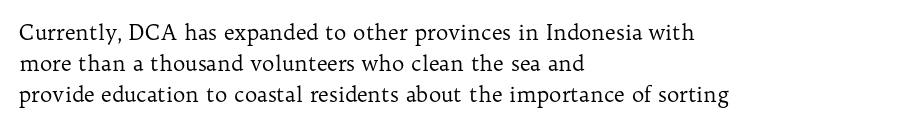
If you drew a line through each stem, it would be perfectly vertical. Leftover space on each line is placed entirely after the last word. The vertical gap from one line to the next is medium. The specimen omits any rule beneath the text block's lines.
